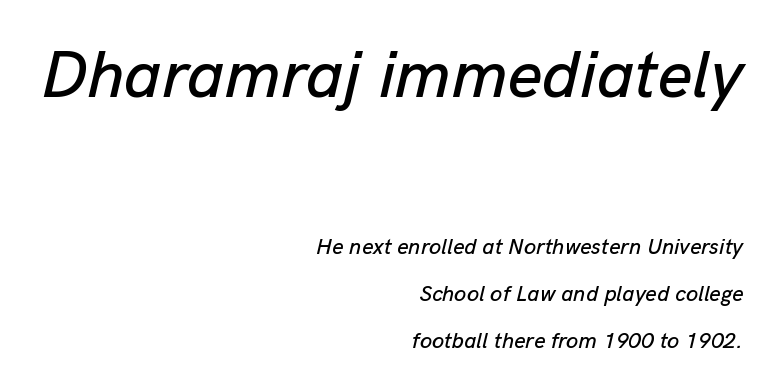
Q: Is the text italic (slanted)? A: Yes, it leans right by about 13 degrees.
Q: Is the text underlined? A: No.
Q: How is the paragraph aligned? A: Right-aligned.
Q: Is the spacing between letters normal or unusually wide? A: Normal.
Q: Is the spacing between lines tight, normal or loose? A: Loose.
Q: Which block of text is set in a larger size, the first (top) or the second (bottom)? A: The first (top) one.
Q: Width (condensed, normal, or wide)? A: Normal.
Q: Stroke contrast? A: Low.
Q: x-height? A: Medium.
Q: Monospaced? A: No.
